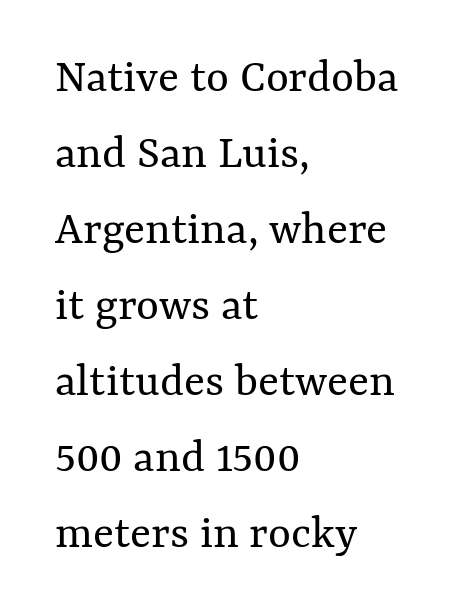
Q: Is the text bold? A: No.
Q: Is the text italic (slanted)? A: No, it is upright.
Q: Is the text underlined? A: No.
Q: How is the paragraph aligned? A: Left-aligned.
Q: Is the spacing between letters normal or unusually wide? A: Normal.
Q: Is the spacing between lines tight, normal or loose? A: Normal.
Q: Width (condensed, normal, or wide)? A: Normal.
Q: Stroke contrast? A: Medium.
Q: x-height? A: Medium.
Q: Monospaced? A: No.
